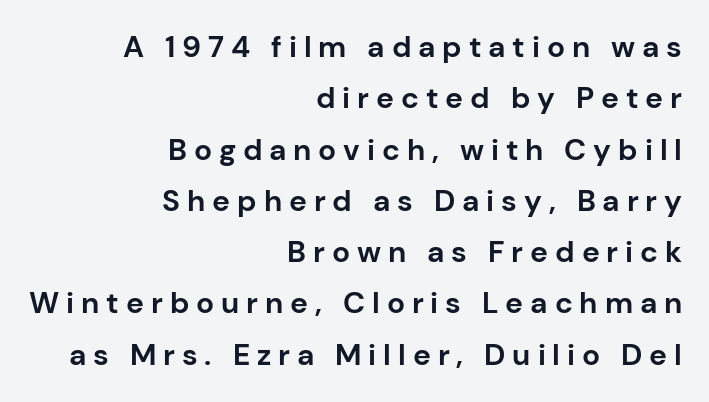
Q: Is the text bold? A: Yes.
Q: Is the text italic (slanted)? A: No, it is upright.
Q: Is the typeface a serif or a sans-serif typeface? A: Sans-serif.
Q: Is the text underlined? A: No.
Q: How is the paragraph aligned? A: Right-aligned.
Q: Is the spacing between letters normal or unusually wide? A: Unusually wide.
Q: Width (condensed, normal, or wide)? A: Normal.
Q: Stroke contrast? A: Low.
Q: x-height? A: Medium.
Q: Monospaced? A: No.
